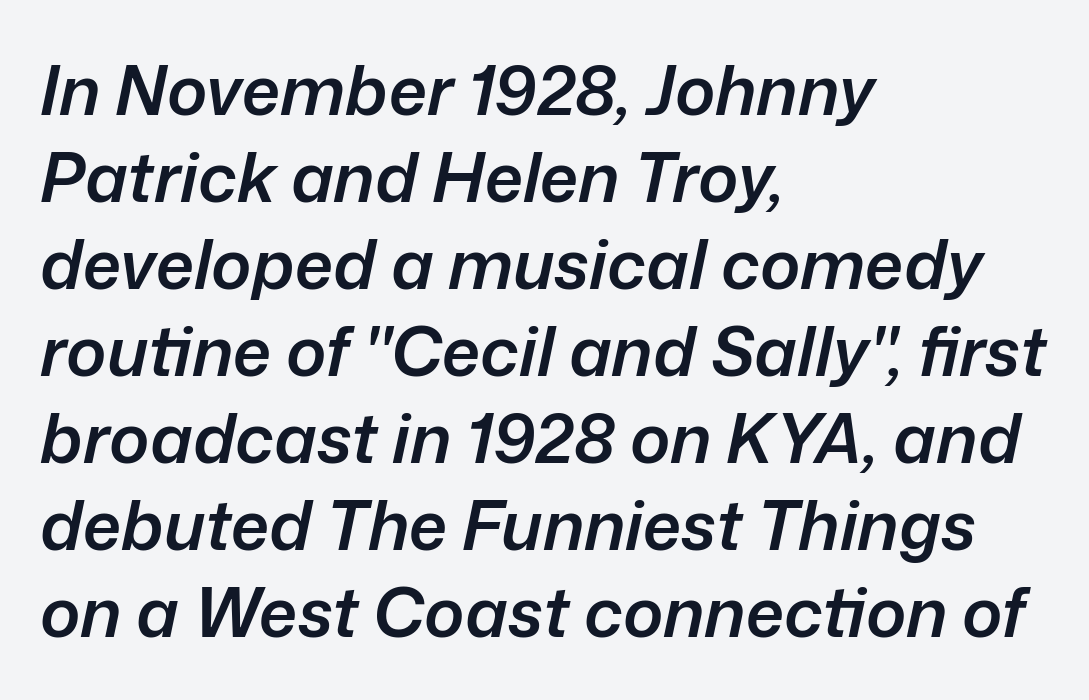
{"italic": "yes", "lean": "right", "slant_degrees": 12, "bold": "semi", "weight": "semibold", "width": "normal", "stroke_contrast": "low", "x_height": "medium", "monospaced": "no", "underline": "no", "align": "left", "line_spacing": "normal", "line_spacing_ratio": 1.28, "letter_spacing": "normal", "letter_spacing_em": 0.0, "glyph_px": 68}
